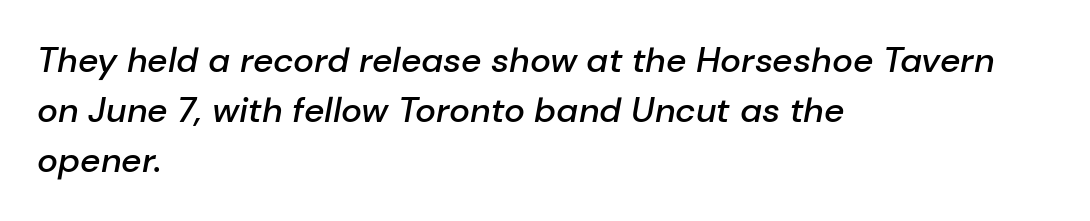
The image shows 35 px semibold type, italic (leaning right); set left-aligned, normal line spacing (1.43x), normal letter spacing, not underlined; low stroke contrast and a medium x-height.
